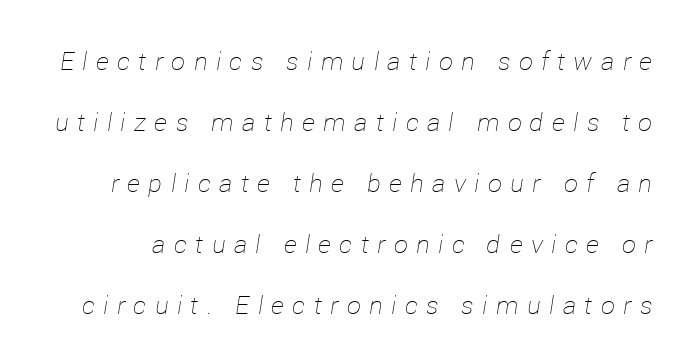
Q: Is the text bold? A: No.
Q: Is the text italic (slanted)? A: Yes, it leans right by about 12 degrees.
Q: Is the text underlined? A: No.
Q: Is the spacing between letters normal or unusually wide? A: Unusually wide.
Q: Is the spacing between lines tight, normal or loose? A: Loose.
